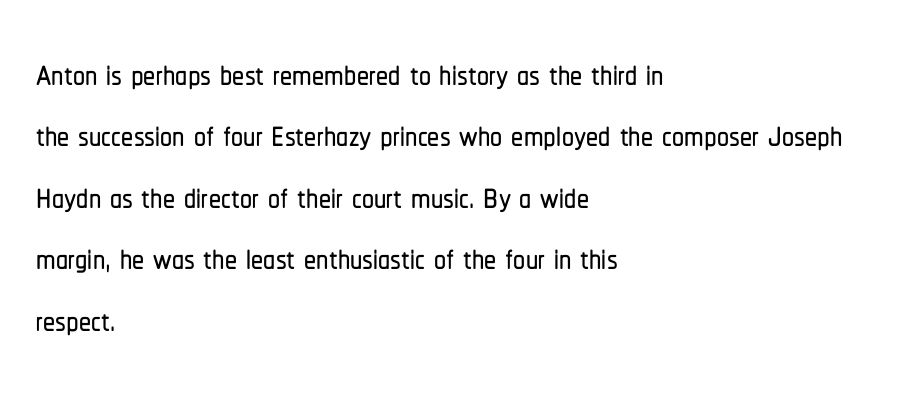
The image shows 48 px condensed sans-serif type, upright; set left-aligned, normal line spacing (1.28x), normal letter spacing, not underlined; low stroke contrast and a medium x-height.
